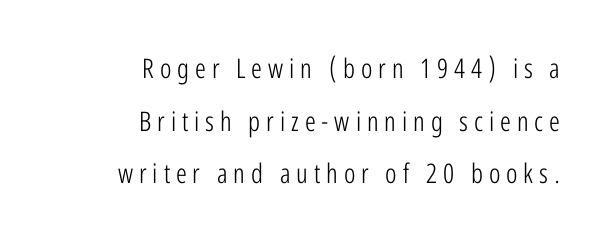
The image shows 27 px text type, upright; set right-aligned, loose line spacing (1.95x), unusually wide letter spacing (+0.22 em), not underlined.
